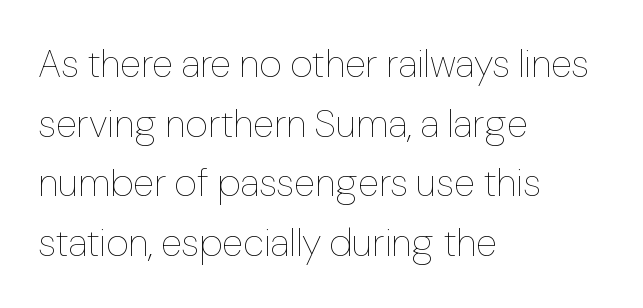
Q: Is the text bold? A: No.
Q: Is the text italic (slanted)? A: No, it is upright.
Q: Is the text underlined? A: No.
Q: How is the paragraph aligned? A: Left-aligned.
Q: Is the spacing between letters normal or unusually wide? A: Normal.
Q: Is the spacing between lines tight, normal or loose? A: Normal.
Q: Width (condensed, normal, or wide)? A: Normal.
Q: Stroke contrast? A: Low.
Q: x-height? A: Medium.
Q: Monospaced? A: No.
